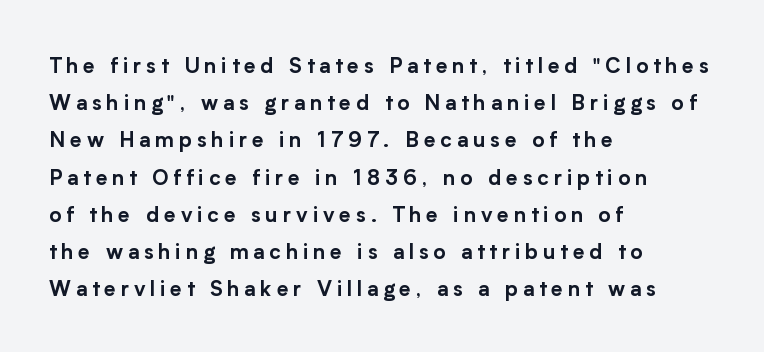
Letters rest on an invisible, unmarked baseline. Between one letter and the next there's a generous, obvious gap. Casual observation: everything's shoved over to the left. The letters stand straight up with perfectly vertical stems.
